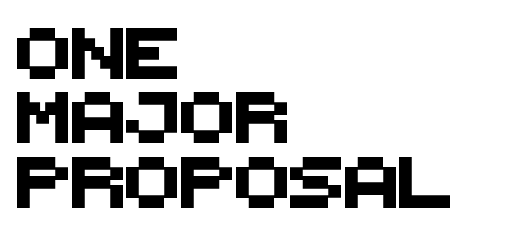
{"serif": "no", "width": "normal", "stroke_contrast": "medium", "x_height": "large", "monospaced": "no", "underline": "no", "align": "left", "line_spacing": "normal", "line_spacing_ratio": 1.26, "letter_spacing": "normal", "letter_spacing_em": 0.0, "glyph_px": 51}
